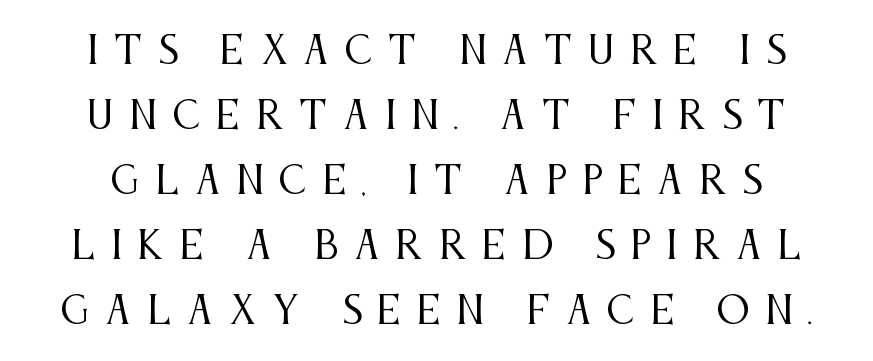
The image shows 37 px regular-weight, condensed serif type, upright; set line spacing 1.76x, unusually wide letter spacing (+0.42 em), not underlined; medium stroke contrast and a large x-height.
